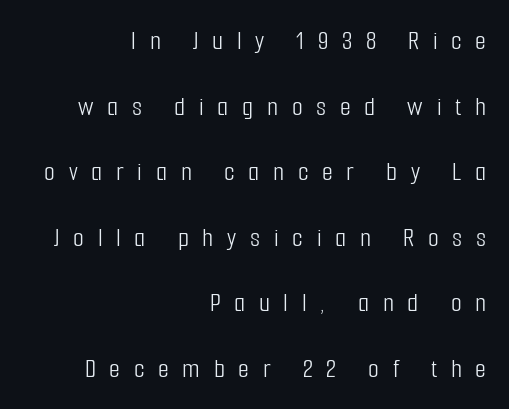
Q: Is the text bold? A: No.
Q: Is the text italic (slanted)? A: No, it is upright.
Q: Is the typeface a serif or a sans-serif typeface? A: Sans-serif.
Q: Is the text underlined? A: No.
Q: How is the paragraph aligned? A: Right-aligned.
Q: Is the spacing between letters normal or unusually wide? A: Unusually wide.
Q: Is the spacing between lines tight, normal or loose? A: Loose.
Q: Width (condensed, normal, or wide)? A: Condensed.
Q: Stroke contrast? A: Low.
Q: x-height? A: Medium.
Q: Monospaced? A: No.
